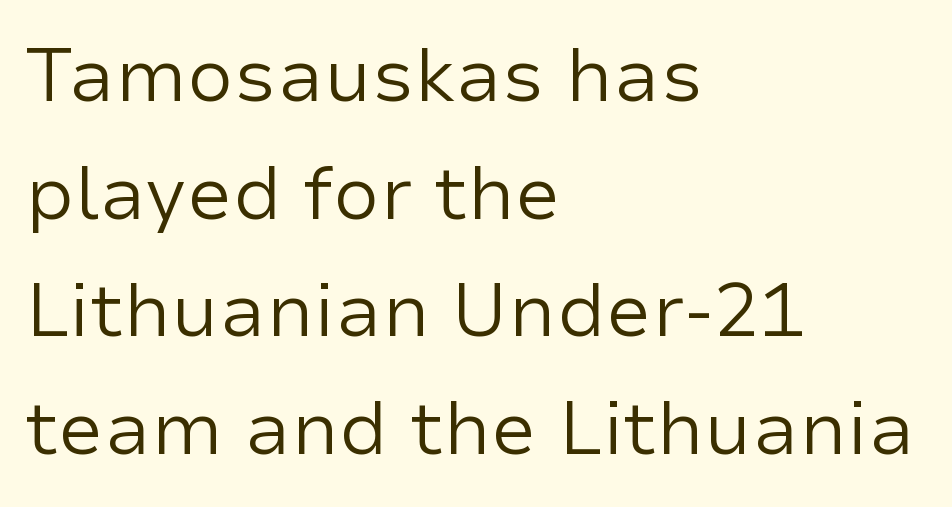
Q: Is the text bold? A: No.
Q: Is the text italic (slanted)? A: No, it is upright.
Q: Is the typeface a serif or a sans-serif typeface? A: Sans-serif.
Q: Is the text underlined? A: No.
Q: How is the paragraph aligned? A: Left-aligned.
Q: Is the spacing between letters normal or unusually wide? A: Normal.
Q: Is the spacing between lines tight, normal or loose? A: Normal.
Q: Width (condensed, normal, or wide)? A: Normal.
Q: Stroke contrast? A: Low.
Q: x-height? A: Medium.
Q: Monospaced? A: No.
